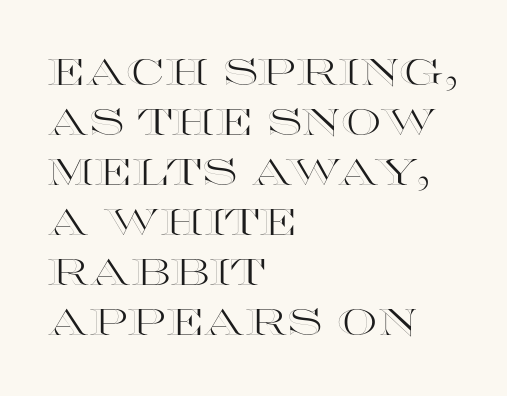
The ragged edge is on the right, which tells us the setting is flush left. Notice how descenders clear the ascenders below comfortably — that's standard leading. Every stem runs plumb, perpendicular to the baseline. Students, note that the glyphs here touch the page at normal intervals. The letters advance in unequal steps, a hallmark of proportional type. The words here are not underlined.
